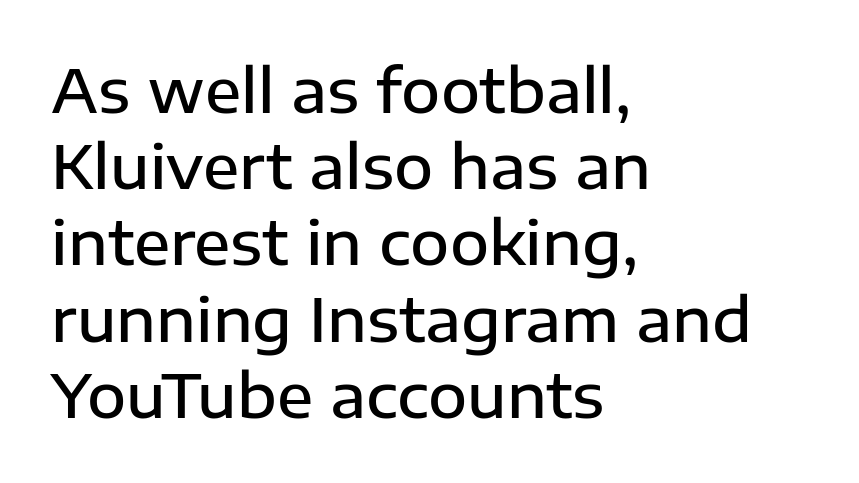
The typesetting leans somewhat heavy: a semibold. A typesetter would label this face a sans. Check under the words: just untouched page. The lettering holds an erect, upright posture throughout. This rendering leaves character spacing at its baseline value.
